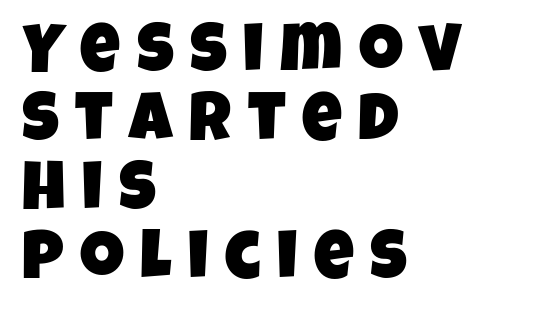
Only glyphs here, with clear space below each row. You could barely slide anything between these rows. The lines are quadded left. Check where the strokes stop: nothing finishes them off — pure sans.
